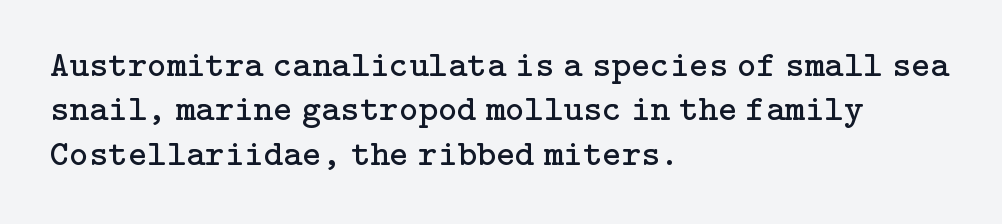
The passage shown is not bold in any degree. No word sits above an underline. Serifs: yes, visible at the terminals of the letterforms. A typesetter would call this zero additional tracking. Designer's note — italics off, roman on.
